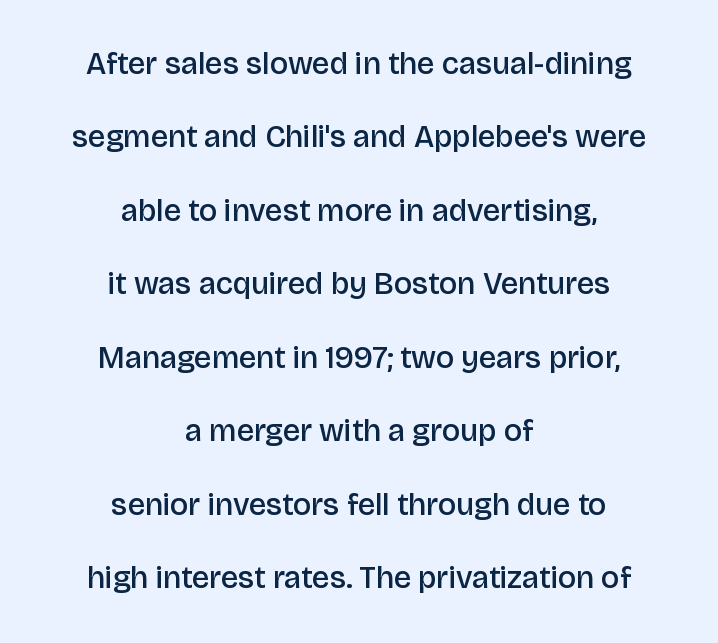
The image shows 31 px semibold sans-serif type, upright; set centered, loose line spacing (2.37x), normal letter spacing, not underlined; low stroke contrast and a large x-height.
